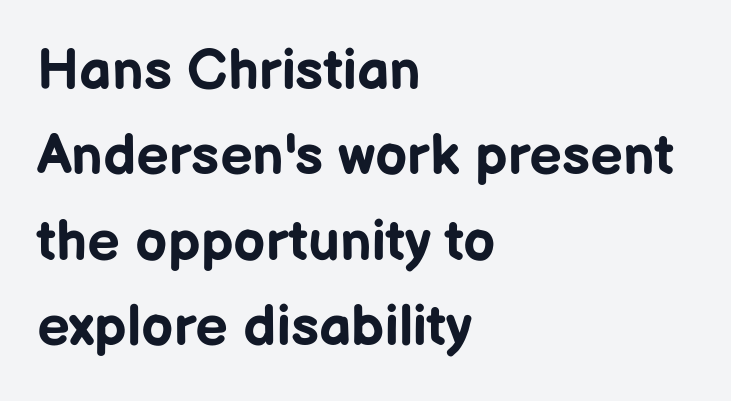
The image shows 57 px bold sans-serif type, upright; set left-aligned, normal line spacing (1.5x), normal letter spacing, not underlined; low stroke contrast and a medium x-height.
